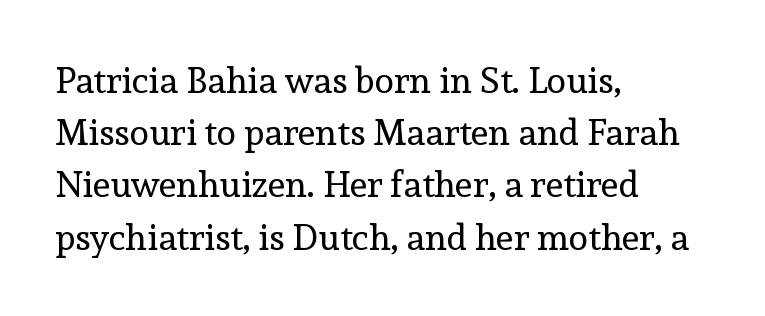
{"serif": "yes", "italic": "no", "bold": "no", "weight": "regular", "width": "normal", "x_height": "medium", "monospaced": "no", "underline": "no", "align": "left", "line_spacing": "normal", "line_spacing_ratio": 1.45, "letter_spacing": "normal", "letter_spacing_em": 0.0, "glyph_px": 36}
